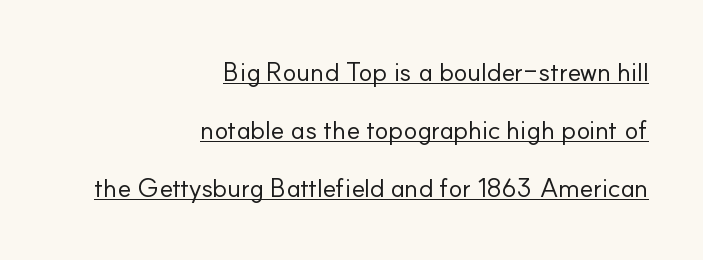
{"italic": "no", "bold": "no", "underline": "yes", "align": "right", "line_spacing": "loose", "line_spacing_ratio": 2.24, "letter_spacing": "normal", "letter_spacing_em": 0.0, "glyph_px": 26}
